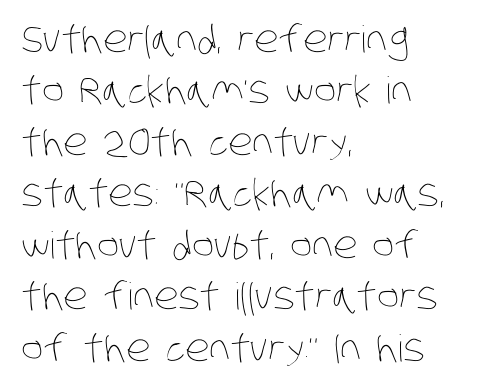
{"bold": "no", "weight": "thin", "width": "condensed", "stroke_contrast": "low", "x_height": "large", "monospaced": "no", "underline": "no", "align": "left", "line_spacing": "normal", "line_spacing_ratio": 1.39, "letter_spacing": "normal", "letter_spacing_em": 0.0, "glyph_px": 37}
